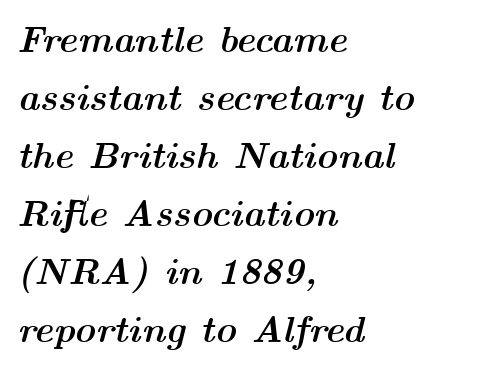
Q: Is the text bold? A: Yes.
Q: Is the text italic (slanted)? A: Yes, it leans right by about 14 degrees.
Q: Is the text underlined? A: No.
Q: How is the paragraph aligned? A: Left-aligned.
Q: Is the spacing between letters normal or unusually wide? A: Normal.
Q: Is the spacing between lines tight, normal or loose? A: Normal.
Q: Width (condensed, normal, or wide)? A: Wide.
Q: Stroke contrast? A: Medium.
Q: x-height? A: Medium.
Q: Monospaced? A: No.
